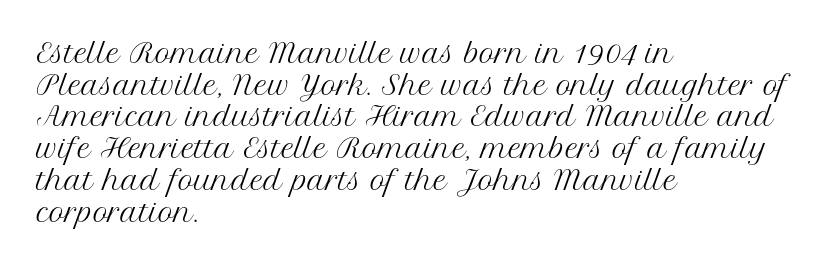
The font is comparable to plain body text, perhaps lighter. Inter-character spacing is left at the font's built-in metrics. The zone under the glyphs is completely vacant. These lines are set flush left with a ragged right edge.
